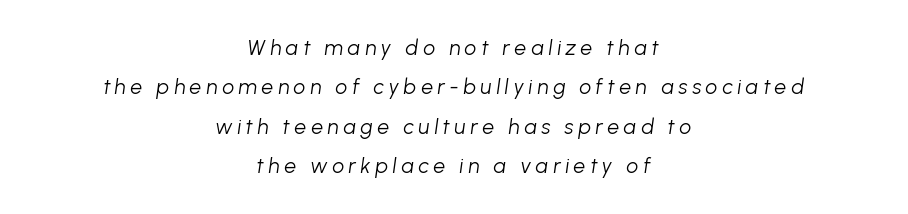
The image shows 21 px text type, italic (leaning right); set centered, line spacing 1.87x, unusually wide letter spacing (+0.22 em), not underlined.
